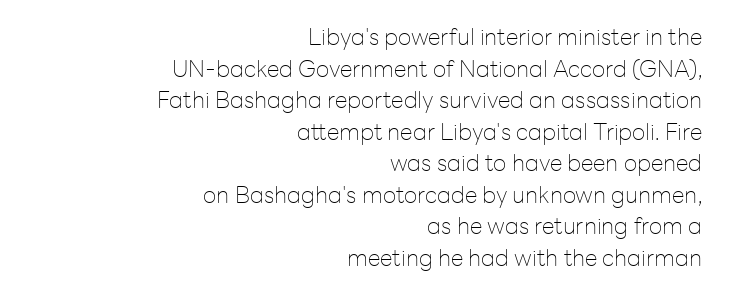
Q: Is the text bold? A: No.
Q: Is the text italic (slanted)? A: No, it is upright.
Q: Is the text underlined? A: No.
Q: How is the paragraph aligned? A: Right-aligned.
Q: Is the spacing between letters normal or unusually wide? A: Normal.
Q: Is the spacing between lines tight, normal or loose? A: Normal.
